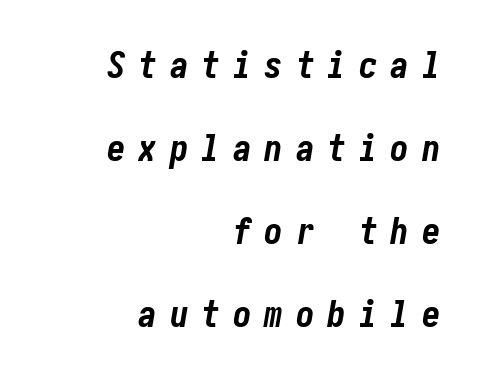
{"italic": "yes", "lean": "right", "slant_degrees": 10, "bold": "yes", "weight": "bold", "width": "condensed", "stroke_contrast": "low", "x_height": "medium", "underline": "no", "align": "right", "line_spacing": "loose", "line_spacing_ratio": 2.24, "letter_spacing": "wide", "letter_spacing_em": 0.35, "glyph_px": 37}
